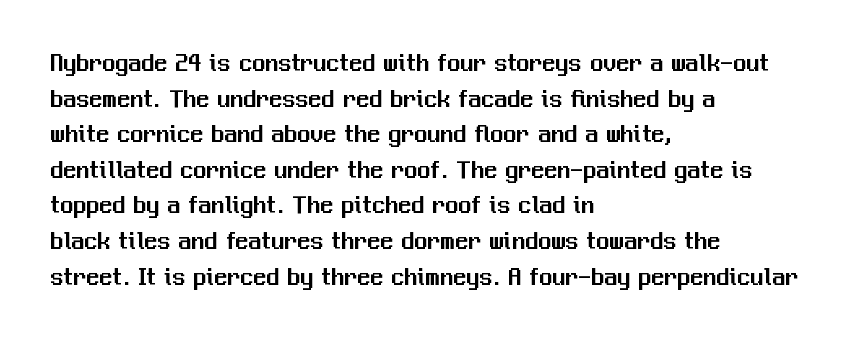
Q: Is the text italic (slanted)? A: No, it is upright.
Q: Is the text underlined? A: No.
Q: How is the paragraph aligned? A: Left-aligned.
Q: Is the spacing between letters normal or unusually wide? A: Normal.
Q: Is the spacing between lines tight, normal or loose? A: Normal.
